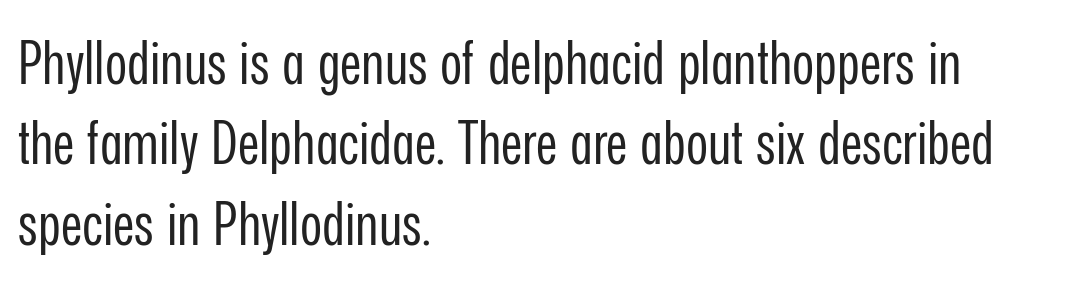
A typesetter would call this proportional, since set widths differ per character. Grotesque or geometric, the face here clearly has no serifs. The rows are spaced the way most documents space them. A clean baseline with only descenders dipping below it. Left-aligned paragraph, ragged on the right.
